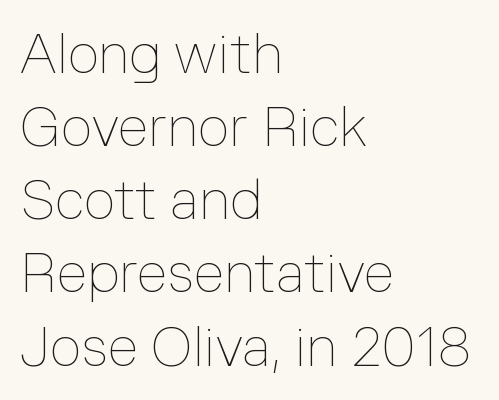
Vertical strokes here are truly vertical. Line starts are locked; line ends wander. Looks like regular typesetting: each glyph gets only the width it needs. Horizontal bands of white between lines are of average thickness. Default kerning and tracking; the words read as compact shapes.
